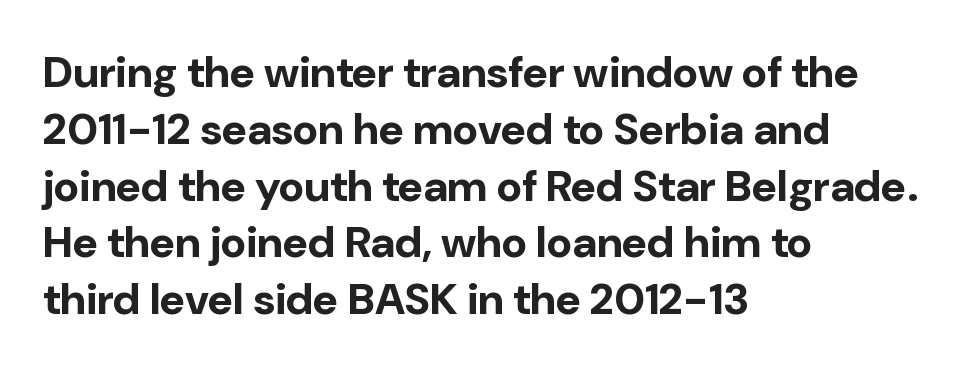
The image shows 44 px bold sans-serif type, upright; set left-aligned, normal line spacing (1.29x), normal letter spacing, not underlined; low stroke contrast and a medium x-height.
